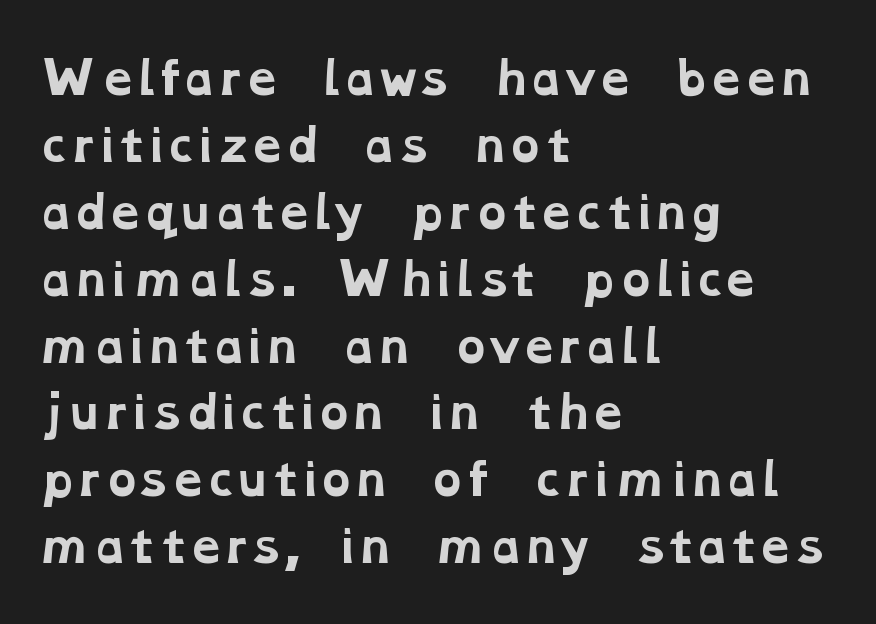
Typographically, this falls in the serif category. Leftover space on each line is placed entirely after the last word. The rendering uses natural spacing where letterforms have individual widths. The baseline area is clear. The vertical gap from one line to the next is medium.
